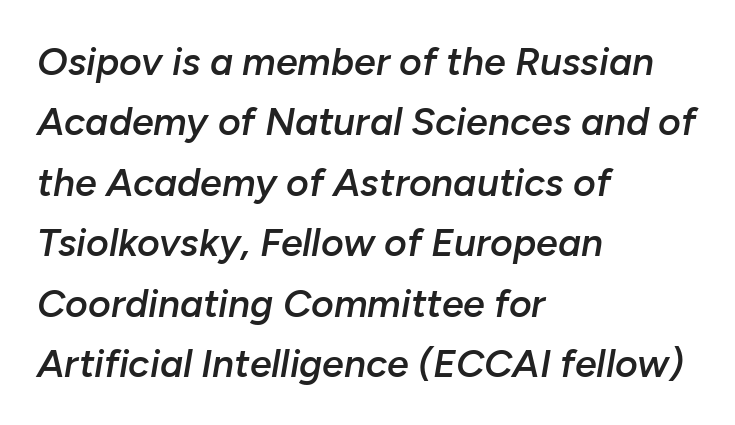
A typesetter would call this proportional, since set widths differ per character. Rendered with sloped, italic letterforms. The tracking reads as untouched default to a designer's eye. This sample is left-justified, so line endings fall wherever the words run out. Its strokes are somewhat broadened, the hallmark of semibold type.
